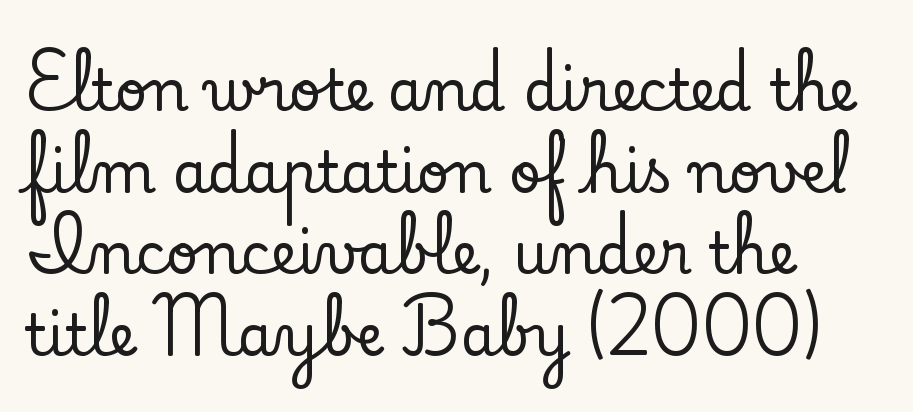
Q: Is the text italic (slanted)? A: No, it is upright.
Q: Is the typeface a serif or a sans-serif typeface? A: Serif.
Q: Is the text underlined? A: No.
Q: How is the paragraph aligned? A: Left-aligned.
Q: Is the spacing between letters normal or unusually wide? A: Normal.
Q: Is the spacing between lines tight, normal or loose? A: Normal.
Q: Width (condensed, normal, or wide)? A: Normal.
Q: Stroke contrast? A: Low.
Q: x-height? A: Small.
Q: Monospaced? A: No.
